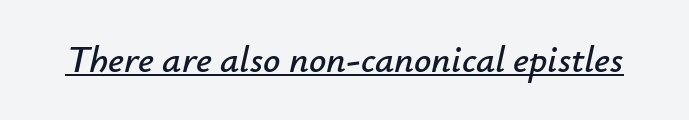
{"italic": "yes", "lean": "right", "slant_degrees": 12, "width": "normal", "stroke_contrast": "low", "x_height": "small", "monospaced": "no", "underline": "yes", "letter_spacing": "normal", "letter_spacing_em": 0.0, "glyph_px": 38}
